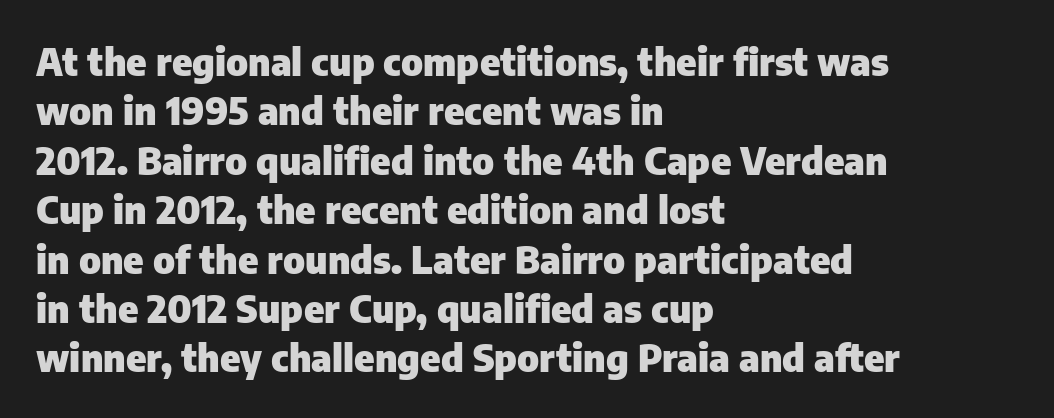
A typesetter would call this proportional, since set widths differ per character. Characters remain perfectly vertical along every line. In terms of weight, the rendering is a true, heavy bold. Decoration check: the copy has no underline. The text was rendered using a sans face with plain stroke endings. Vertically, the passage feels balanced, rows spaced as you'd expect.
